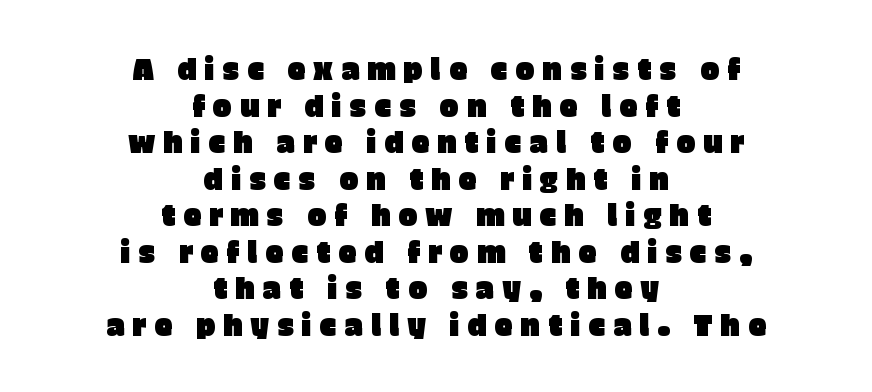
Q: Is the text italic (slanted)? A: No, it is upright.
Q: Is the typeface a serif or a sans-serif typeface? A: Sans-serif.
Q: Is the text underlined? A: No.
Q: How is the paragraph aligned? A: Centered.
Q: Is the spacing between letters normal or unusually wide? A: Unusually wide.
Q: Is the spacing between lines tight, normal or loose? A: Normal.
Q: Width (condensed, normal, or wide)? A: Normal.
Q: Stroke contrast? A: Low.
Q: x-height? A: Large.
Q: Monospaced? A: No.
